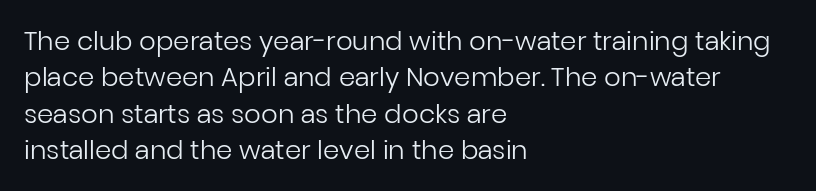
{"italic": "no", "bold": "no", "underline": "no", "align": "left", "line_spacing": "normal", "line_spacing_ratio": 1.4, "letter_spacing": "normal", "letter_spacing_em": 0.0, "glyph_px": 26}
